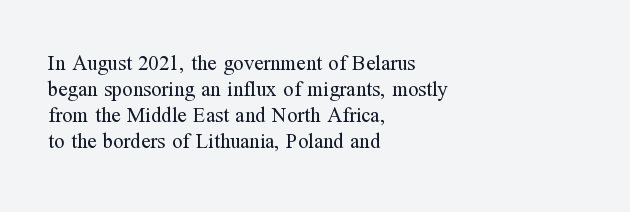
The image shows 21 px text type, upright; set left-aligned, line spacing 1.24x, normal letter spacing, not underlined.
